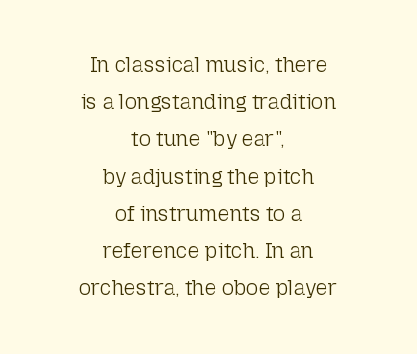
The image shows 21 px text type, upright; set centered, line spacing 1.77x, normal letter spacing, not underlined.
